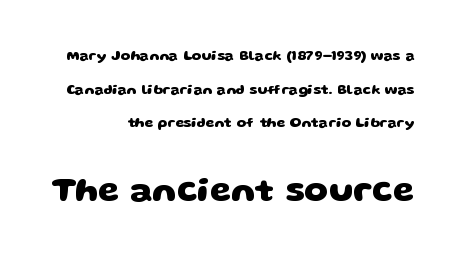
Unmarked baselines from the first word to the last. This is sans-serif lettering, the kind often seen on screens and signage. Thick stems and heavy bowls — unmistakably bold. The second block has been scaled up relative to the first. The space between consecutive lines is lavish.
